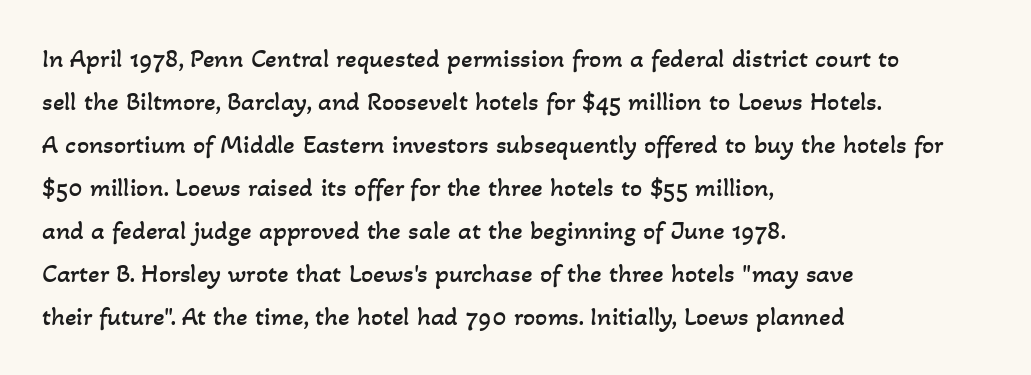
{"bold": "no", "underline": "no", "align": "left", "line_spacing": "normal", "line_spacing_ratio": 1.59, "letter_spacing": "normal", "letter_spacing_em": 0.0, "glyph_px": 27}
